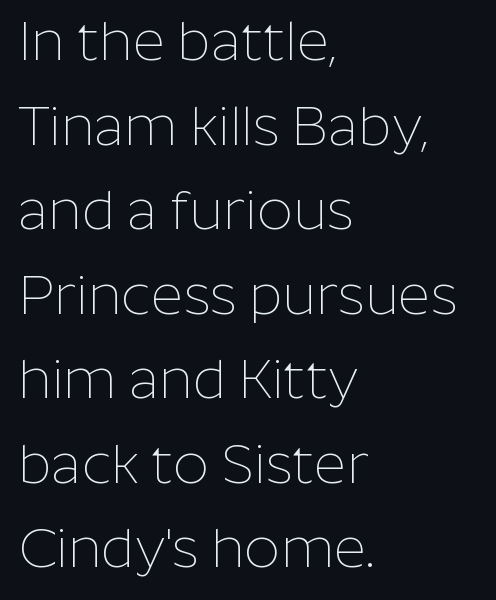
{"serif": "no", "italic": "no", "bold": "no", "weight": "thin", "width": "normal", "stroke_contrast": "low", "x_height": "medium", "monospaced": "no", "underline": "no", "align": "left", "line_spacing": "normal", "line_spacing_ratio": 1.51, "letter_spacing": "normal", "letter_spacing_em": 0.0, "glyph_px": 56}
